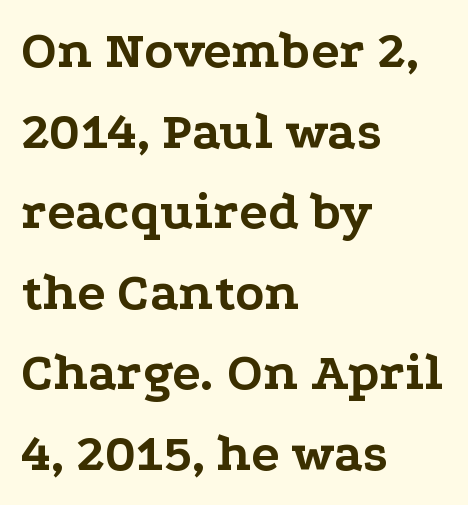
{"serif": "yes", "italic": "no", "bold": "yes", "weight": "bold", "width": "wide", "stroke_contrast": "low", "x_height": "medium", "monospaced": "no", "underline": "no", "align": "left", "line_spacing": "normal", "line_spacing_ratio": 1.52, "letter_spacing": "normal", "letter_spacing_em": 0.0, "glyph_px": 53}
